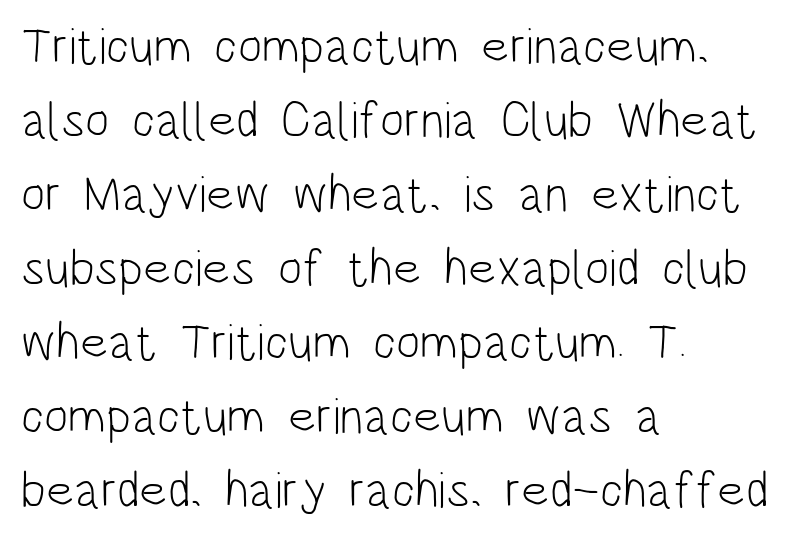
Q: Is the text bold? A: No.
Q: Is the text italic (slanted)? A: No, it is upright.
Q: Is the typeface a serif or a sans-serif typeface? A: Sans-serif.
Q: Is the text underlined? A: No.
Q: How is the paragraph aligned? A: Left-aligned.
Q: Is the spacing between letters normal or unusually wide? A: Normal.
Q: Is the spacing between lines tight, normal or loose? A: Normal.
Q: Width (condensed, normal, or wide)? A: Condensed.
Q: Stroke contrast? A: Low.
Q: x-height? A: Large.
Q: Monospaced? A: No.
